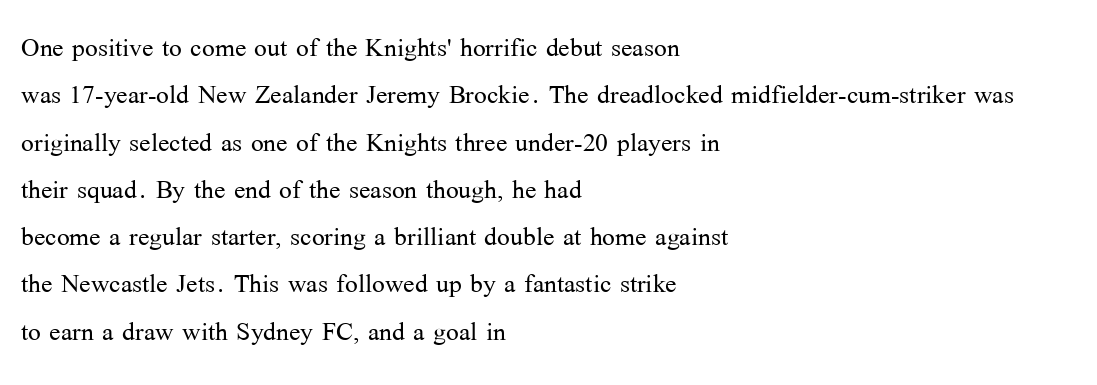
Q: Is the text bold? A: No.
Q: Is the text italic (slanted)? A: No, it is upright.
Q: Is the typeface a serif or a sans-serif typeface? A: Serif.
Q: Is the text underlined? A: No.
Q: How is the paragraph aligned? A: Left-aligned.
Q: Is the spacing between letters normal or unusually wide? A: Normal.
Q: Is the spacing between lines tight, normal or loose? A: Normal.
Q: Width (condensed, normal, or wide)? A: Normal.
Q: Stroke contrast? A: Medium.
Q: x-height? A: Medium.
Q: Monospaced? A: No.
